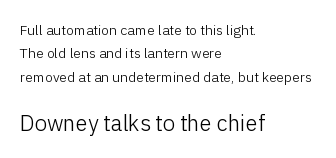
The image shows 22 px text type, upright; set left-aligned, normal line spacing (1.67x), normal letter spacing, not underlined; the second (bottom) block is 1.57x larger.
